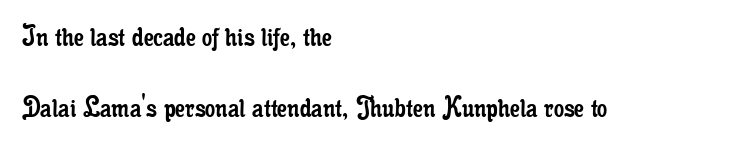
Q: Is the text bold? A: No.
Q: Is the text italic (slanted)? A: No, it is upright.
Q: Is the typeface a serif or a sans-serif typeface? A: Serif.
Q: Is the text underlined? A: No.
Q: How is the paragraph aligned? A: Left-aligned.
Q: Is the spacing between letters normal or unusually wide? A: Normal.
Q: Is the spacing between lines tight, normal or loose? A: Loose.
Q: Width (condensed, normal, or wide)? A: Condensed.
Q: Stroke contrast? A: Low.
Q: x-height? A: Small.
Q: Monospaced? A: No.
